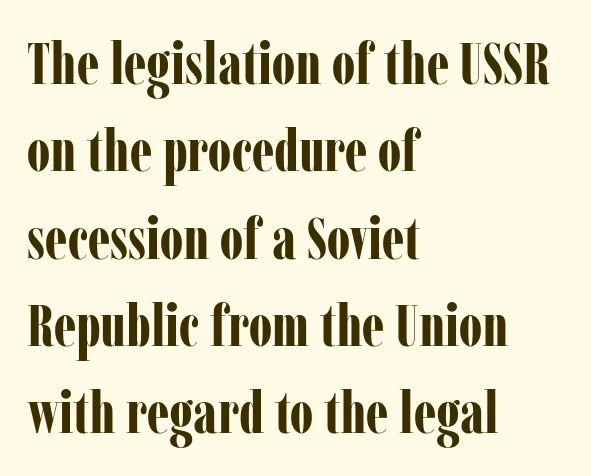
The image shows 59 px bold, condensed serif type, upright; set left-aligned, normal line spacing (1.48x), normal letter spacing, not underlined; low stroke contrast and a medium x-height.
